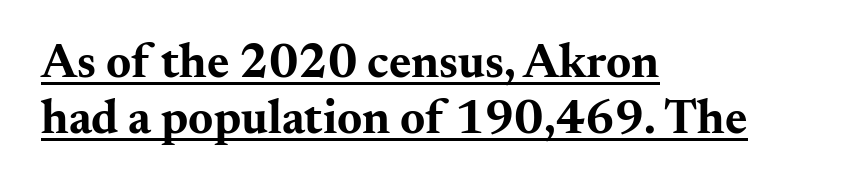
Q: Is the text bold? A: Yes.
Q: Is the text italic (slanted)? A: No, it is upright.
Q: Is the typeface a serif or a sans-serif typeface? A: Serif.
Q: Is the text underlined? A: Yes.
Q: How is the paragraph aligned? A: Left-aligned.
Q: Is the spacing between letters normal or unusually wide? A: Normal.
Q: Width (condensed, normal, or wide)? A: Wide.
Q: Stroke contrast? A: Medium.
Q: x-height? A: Small.
Q: Monospaced? A: No.
